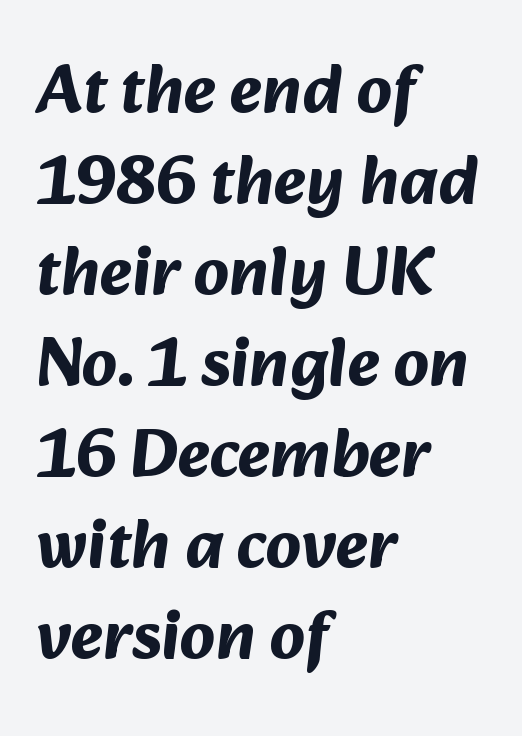
Q: Is the text bold? A: Yes.
Q: Is the typeface a serif or a sans-serif typeface? A: Sans-serif.
Q: Is the text underlined? A: No.
Q: How is the paragraph aligned? A: Left-aligned.
Q: Is the spacing between letters normal or unusually wide? A: Normal.
Q: Is the spacing between lines tight, normal or loose? A: Normal.
Q: Width (condensed, normal, or wide)? A: Normal.
Q: Stroke contrast? A: Medium.
Q: x-height? A: Medium.
Q: Monospaced? A: No.
